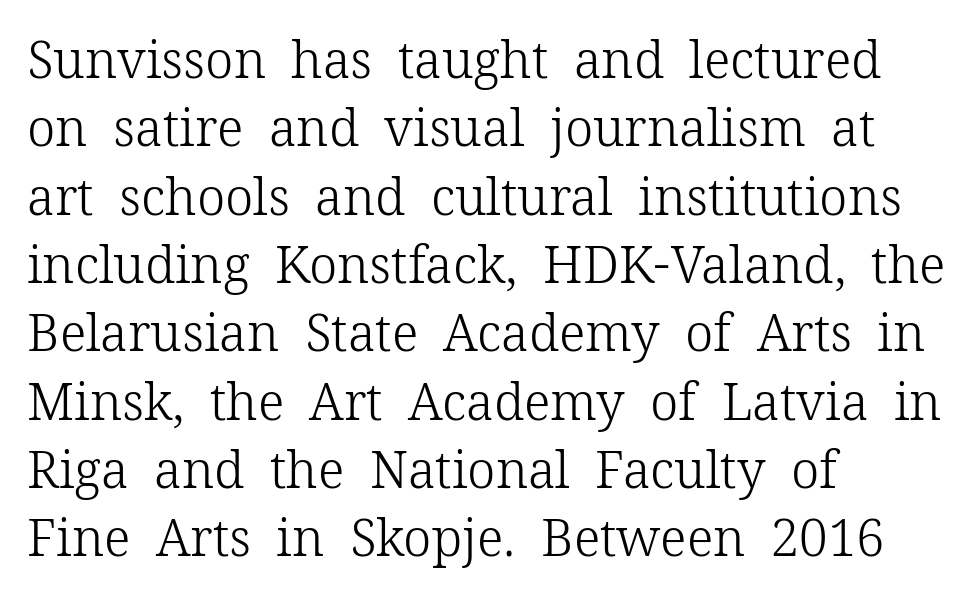
Clear beneath every line of the passage. Proportional: the letters do not fall into vertical columns. A student would call this left alignment; a typographer would say flush left, rag right. On a weight scale, this lands at 450 or below.
